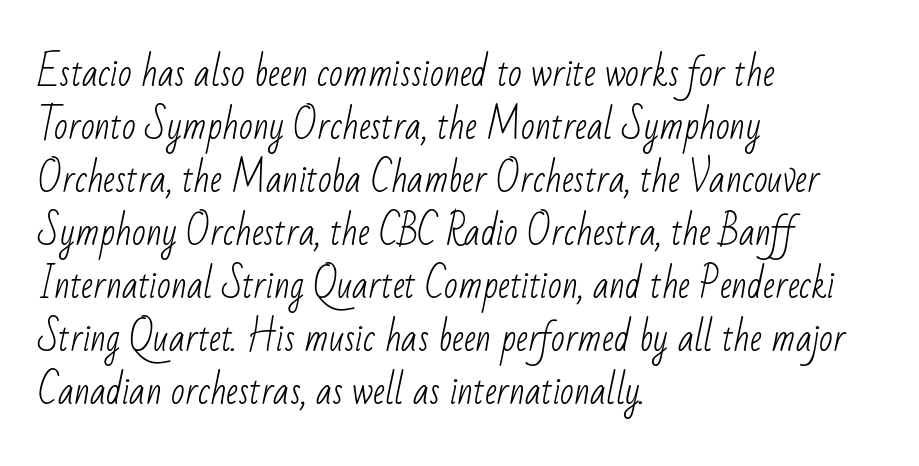
Nobody drew a line under any word here. Each letter keeps its own natural width here, so spacing adapts to shape. The letterforms sit at book weight or below. Tracking value appears to be zero — textbook default spacing. No feet cap the strokes, marking this as sans-serif type. Typeset ragged right — the left edge is the straight one.
